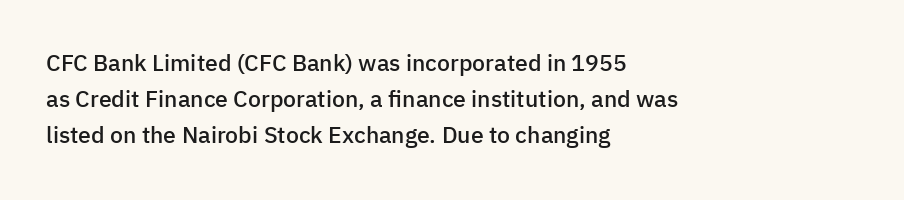
Visually the block forms a straight wall on the left and a jagged coastline on the right. Bold? Not quite — semibold, heavier than regular but stopping short. Horizontal bands of white between lines are of average thickness. Inter-character spacing is left at the font's built-in metrics.
